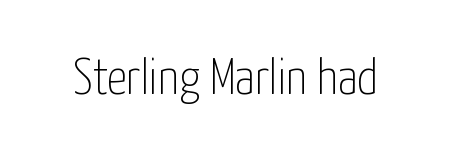
Q: Is the text bold? A: No.
Q: Is the text italic (slanted)? A: No, it is upright.
Q: Is the typeface a serif or a sans-serif typeface? A: Sans-serif.
Q: Is the text underlined? A: No.
Q: Is the spacing between letters normal or unusually wide? A: Normal.
Q: Width (condensed, normal, or wide)? A: Condensed.
Q: Stroke contrast? A: Low.
Q: x-height? A: Medium.
Q: Monospaced? A: No.
